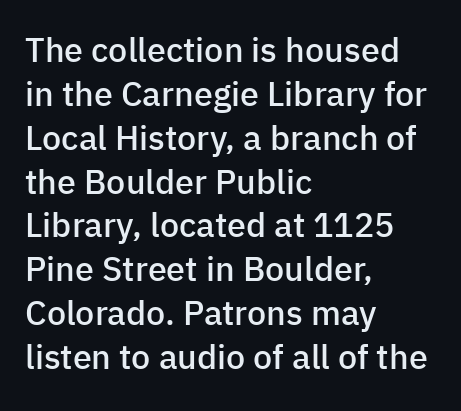
{"serif": "no", "italic": "no", "bold": "semi", "weight": "semibold", "width": "normal", "stroke_contrast": "low", "x_height": "medium", "monospaced": "no", "underline": "no", "align": "left", "line_spacing": "normal", "line_spacing_ratio": 1.29, "letter_spacing": "normal", "letter_spacing_em": 0.0, "glyph_px": 34}
